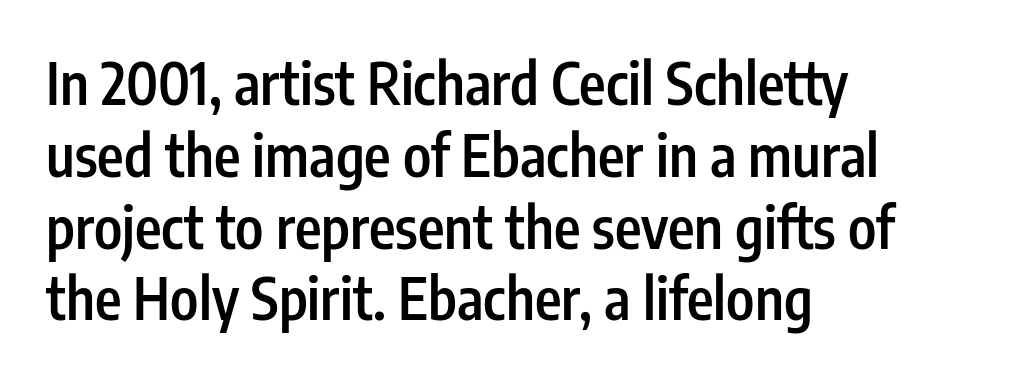
{"serif": "no", "italic": "no", "bold": "semi", "weight": "semibold", "width": "condensed", "stroke_contrast": "low", "x_height": "medium", "monospaced": "no", "underline": "no", "align": "left", "line_spacing": "normal", "line_spacing_ratio": 1.26, "letter_spacing": "normal", "letter_spacing_em": 0.0, "glyph_px": 57}
